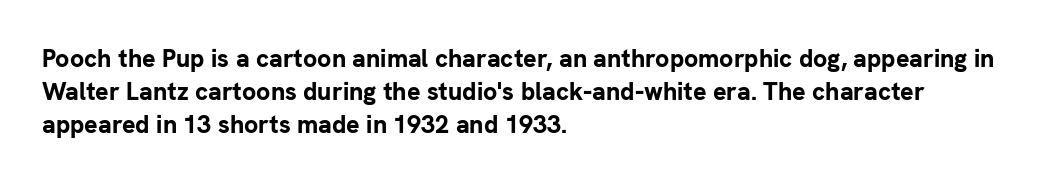
Q: Is the text bold? A: Yes.
Q: Is the text italic (slanted)? A: No, it is upright.
Q: Is the text underlined? A: No.
Q: How is the paragraph aligned? A: Left-aligned.
Q: Is the spacing between letters normal or unusually wide? A: Normal.
Q: Is the spacing between lines tight, normal or loose? A: Normal.
